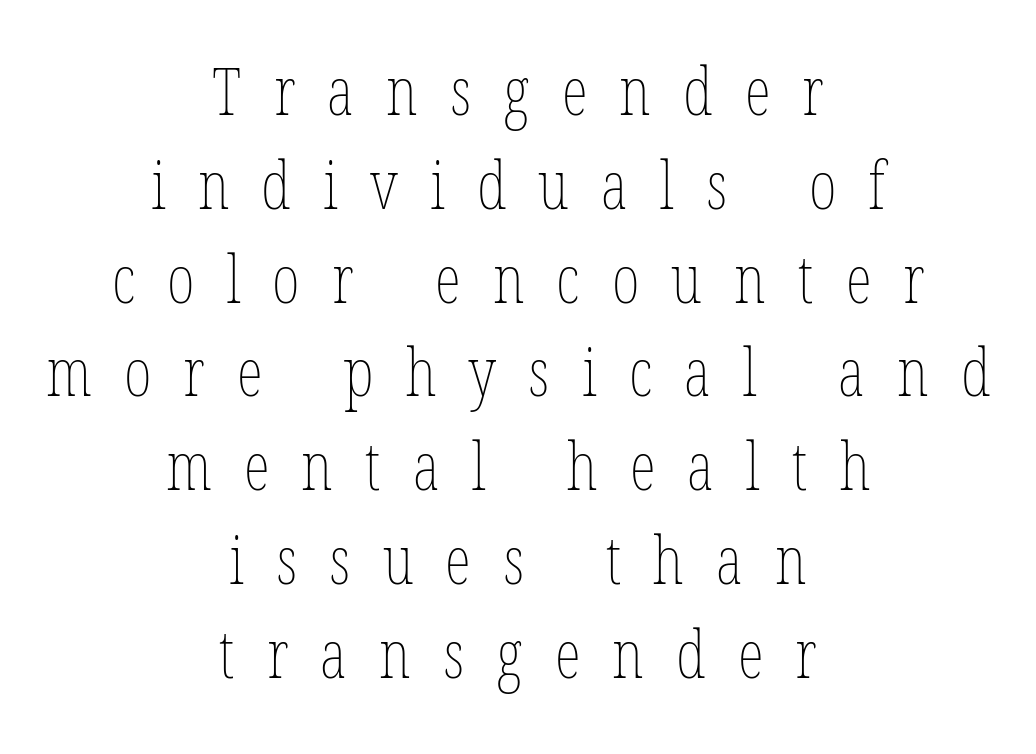
The image shows 67 px thin, condensed type; set centered, normal line spacing (1.4x), unusually wide letter spacing (+0.48 em), not underlined; low stroke contrast and a medium x-height.
